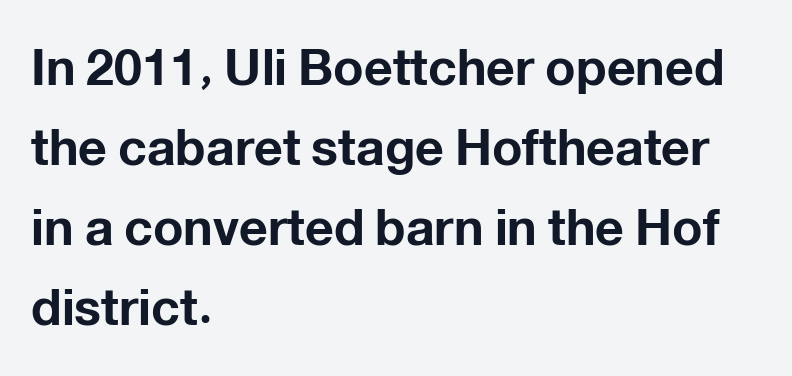
{"serif": "no", "italic": "no", "bold": "yes", "weight": "bold", "width": "normal", "stroke_contrast": "low", "x_height": "medium", "monospaced": "no", "underline": "no", "align": "left", "line_spacing": "normal", "line_spacing_ratio": 1.6, "letter_spacing": "normal", "letter_spacing_em": 0.0, "glyph_px": 50}
